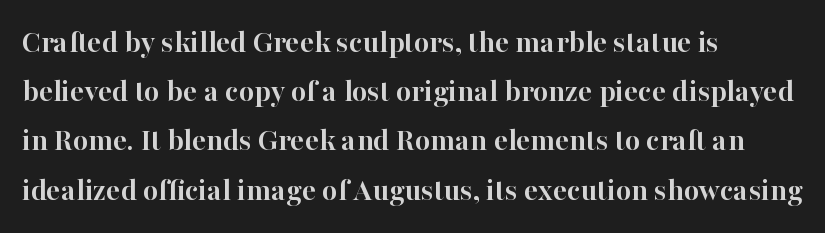
The image shows 33 px semibold serif type, upright; set left-aligned, normal line spacing (1.49x), normal letter spacing, not underlined; high stroke contrast and a medium x-height.
